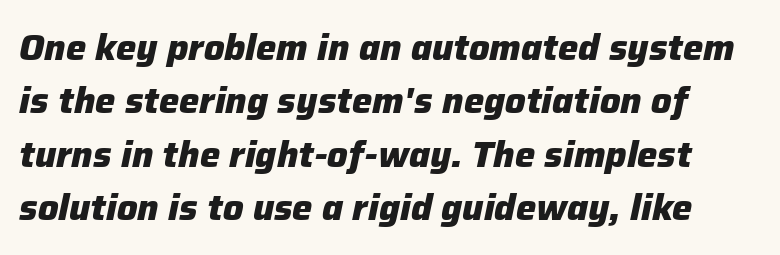
The image shows 36 px heavy type, italic (leaning right); set normal line spacing (1.48x), normal letter spacing, not underlined; low stroke contrast and a medium x-height.
